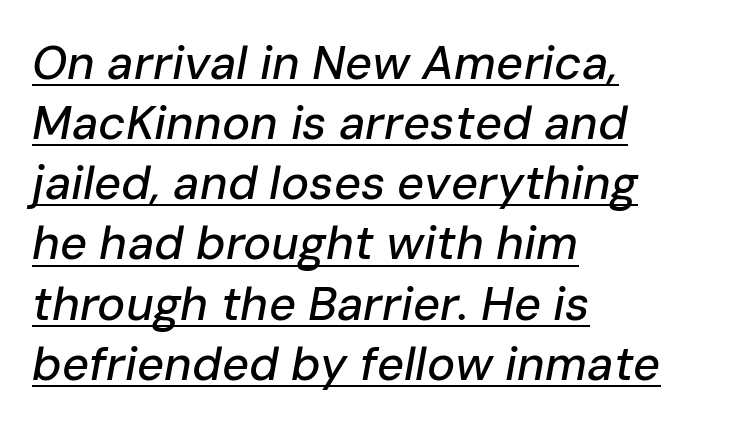
The image shows 47 px text type, italic (leaning right); set left-aligned, normal line spacing (1.28x), normal letter spacing, underlined; low stroke contrast and a medium x-height.
